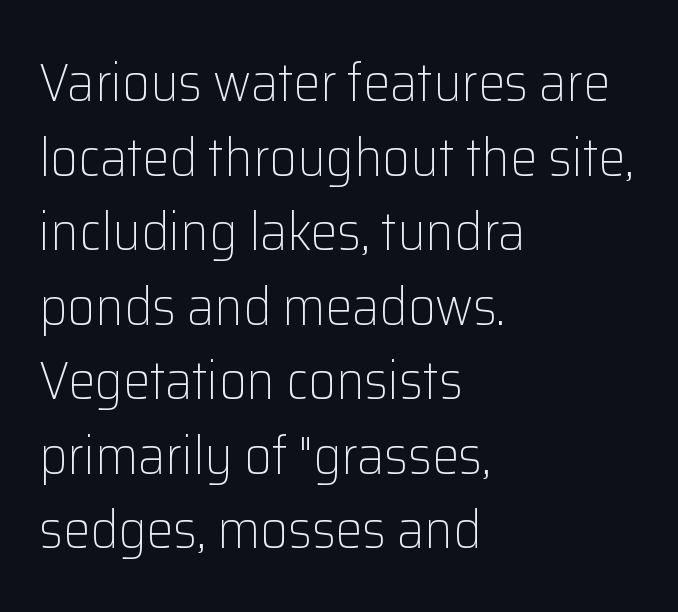
Q: Is the text bold? A: No.
Q: Is the text italic (slanted)? A: No, it is upright.
Q: Is the typeface a serif or a sans-serif typeface? A: Sans-serif.
Q: Is the text underlined? A: No.
Q: How is the paragraph aligned? A: Left-aligned.
Q: Is the spacing between letters normal or unusually wide? A: Normal.
Q: Is the spacing between lines tight, normal or loose? A: Normal.
Q: Width (condensed, normal, or wide)? A: Normal.
Q: Stroke contrast? A: Low.
Q: x-height? A: Medium.
Q: Monospaced? A: No.
